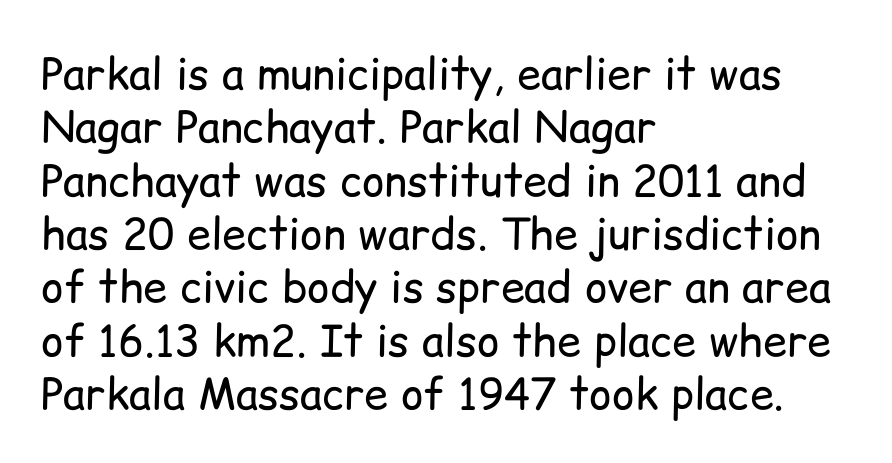
Q: Is the text bold? A: No.
Q: Is the text italic (slanted)? A: No, it is upright.
Q: Is the typeface a serif or a sans-serif typeface? A: Sans-serif.
Q: Is the text underlined? A: No.
Q: How is the paragraph aligned? A: Left-aligned.
Q: Is the spacing between letters normal or unusually wide? A: Normal.
Q: Width (condensed, normal, or wide)? A: Normal.
Q: Stroke contrast? A: Low.
Q: x-height? A: Medium.
Q: Monospaced? A: No.
